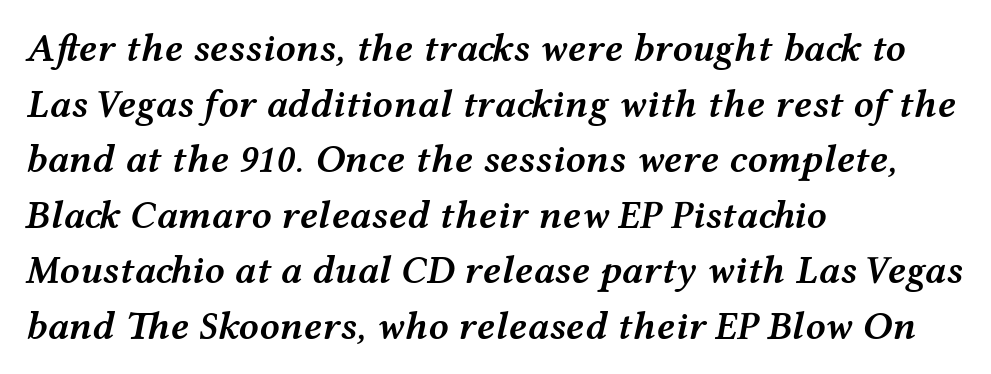
{"italic": "yes", "lean": "right", "slant_degrees": 12, "bold": "semi", "weight": "semibold", "width": "wide", "stroke_contrast": "medium", "x_height": "medium", "monospaced": "no", "underline": "no", "align": "left", "line_spacing": "normal", "line_spacing_ratio": 1.39, "letter_spacing": "normal", "letter_spacing_em": 0.0, "glyph_px": 40}
